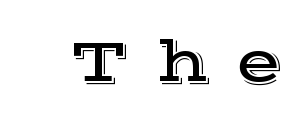
Q: Is the text italic (slanted)? A: No, it is upright.
Q: Is the typeface a serif or a sans-serif typeface? A: Serif.
Q: Is the text underlined? A: No.
Q: Is the spacing between letters normal or unusually wide? A: Unusually wide.
Q: Width (condensed, normal, or wide)? A: Wide.
Q: x-height? A: Medium.
Q: Monospaced? A: No.
